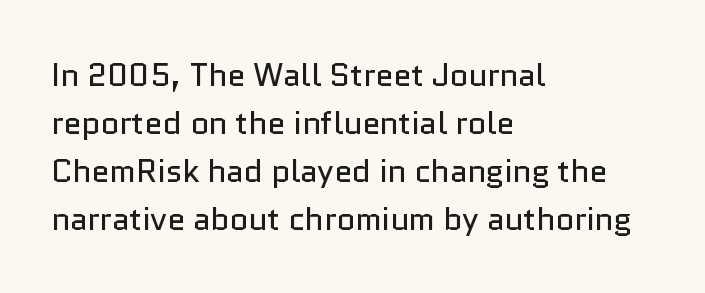
Q: Is the text bold? A: No.
Q: Is the text italic (slanted)? A: No, it is upright.
Q: Is the typeface a serif or a sans-serif typeface? A: Sans-serif.
Q: Is the text underlined? A: No.
Q: How is the paragraph aligned? A: Left-aligned.
Q: Is the spacing between letters normal or unusually wide? A: Normal.
Q: Is the spacing between lines tight, normal or loose? A: Normal.
Q: Width (condensed, normal, or wide)? A: Normal.
Q: Stroke contrast? A: Low.
Q: x-height? A: Medium.
Q: Monospaced? A: No.
